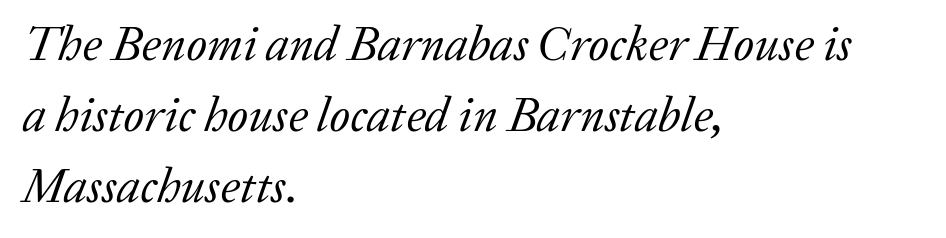
Caption: multi-line text, flush left, ragged right. The words here are not underlined. Letterform terminals end in serifs throughout the passage. Is there much room between lines? A standard amount, neither cramped nor airy. The rendering uses natural spacing where letterforms have individual widths. Summary of weight: not heavy and not bold.
